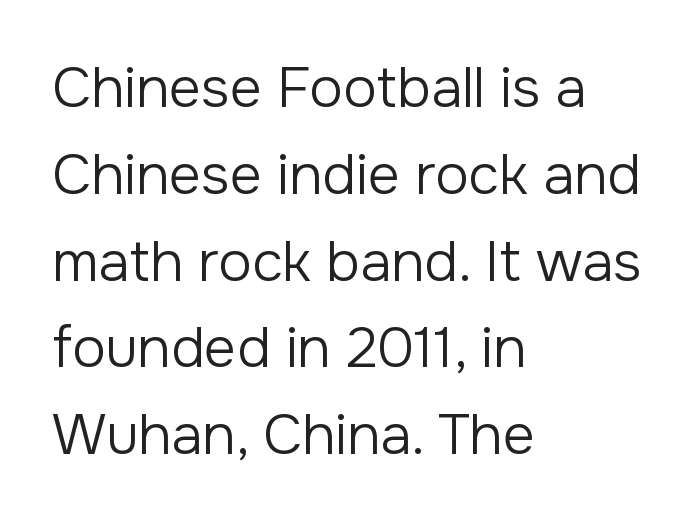
Rendered with straight, roman letterforms. Words appear dense and cohesive because spacing is normal. The space directly below the letters is spotless. The type family on display is of the sans-serif kind.
